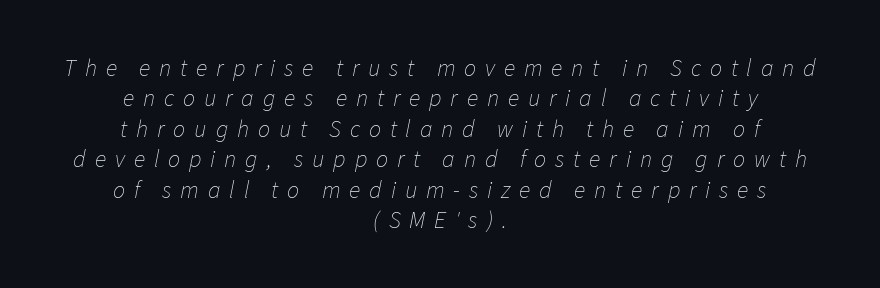
The image shows 24 px text type, italic (leaning right); set centered, normal line spacing (1.27x), unusually wide letter spacing (+0.37 em), not underlined.
